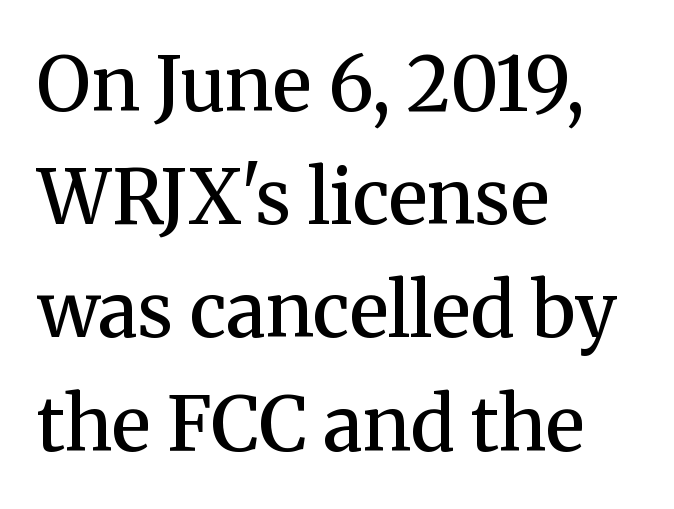
Q: Is the text bold? A: Semi-bold.
Q: Is the text italic (slanted)? A: No, it is upright.
Q: Is the typeface a serif or a sans-serif typeface? A: Serif.
Q: Is the text underlined? A: No.
Q: How is the paragraph aligned? A: Left-aligned.
Q: Is the spacing between letters normal or unusually wide? A: Normal.
Q: Is the spacing between lines tight, normal or loose? A: Normal.
Q: Width (condensed, normal, or wide)? A: Normal.
Q: Stroke contrast? A: Medium.
Q: x-height? A: Medium.
Q: Monospaced? A: No.
